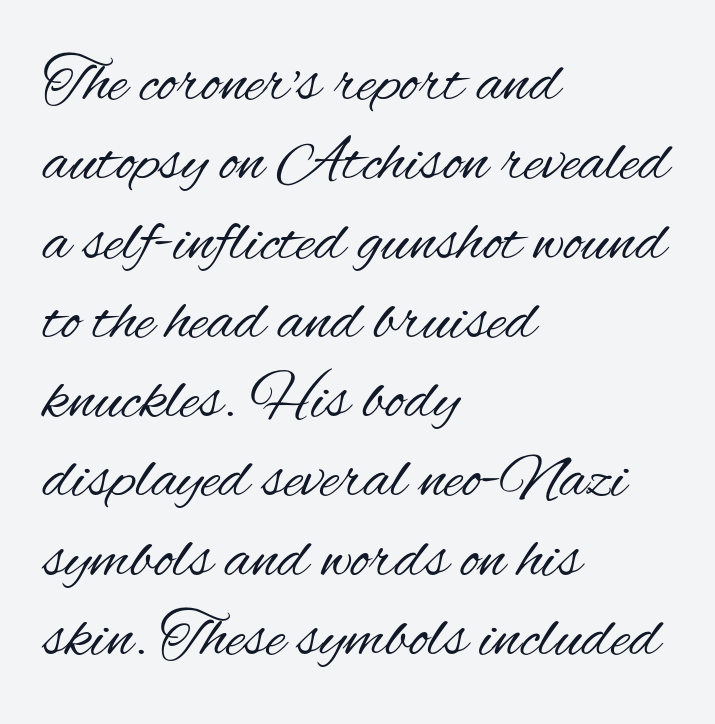
{"serif": "no", "bold": "no", "weight": "regular", "width": "condensed", "stroke_contrast": "medium", "x_height": "small", "monospaced": "no", "underline": "no", "align": "left", "line_spacing_ratio": 1.22, "letter_spacing": "normal", "letter_spacing_em": 0.0, "glyph_px": 65}
